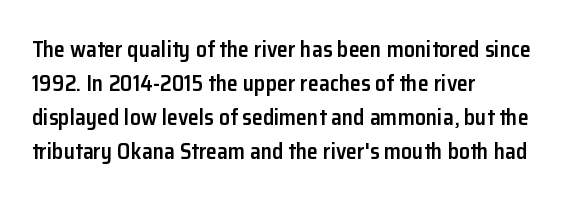
The image shows 22 px text type, upright; set left-aligned, normal line spacing (1.55x), normal letter spacing, not underlined.
